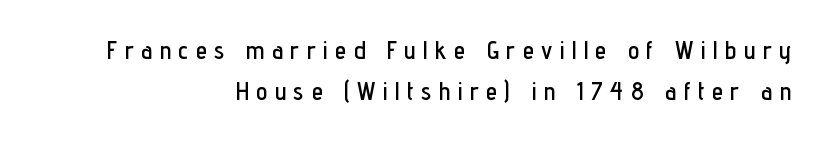
{"italic": "no", "underline": "no", "align": "right", "line_spacing": "normal", "line_spacing_ratio": 1.65, "letter_spacing": "wide", "letter_spacing_em": 0.3, "glyph_px": 25}
